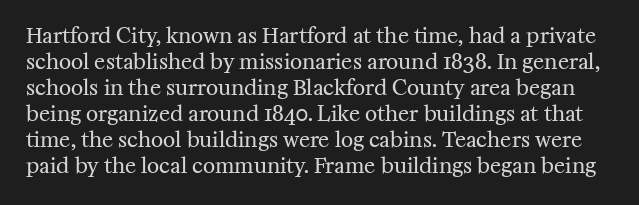
The image shows 21 px text type, upright; set line spacing 1.24x, normal letter spacing, not underlined.
